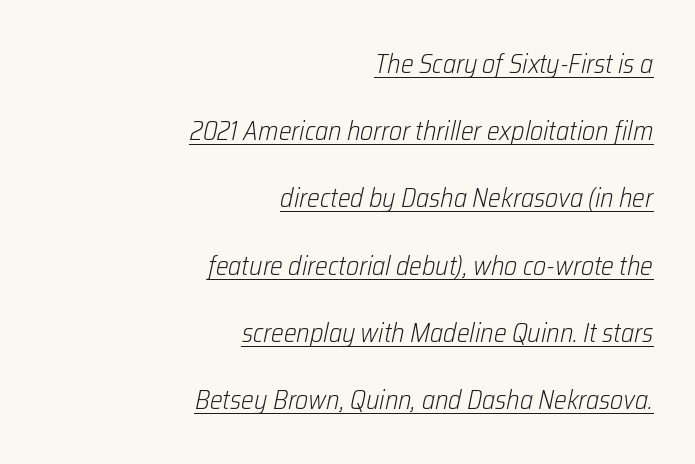
The image shows 27 px text type, italic (leaning right); set right-aligned, loose line spacing (2.49x), normal letter spacing, underlined.
